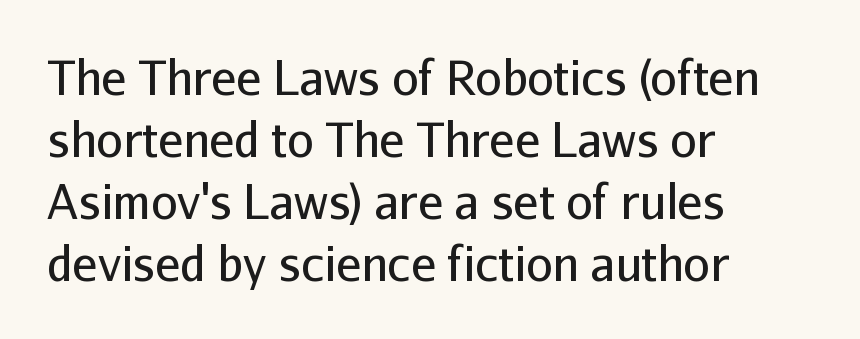
Q: Is the text bold? A: No.
Q: Is the text italic (slanted)? A: No, it is upright.
Q: Is the typeface a serif or a sans-serif typeface? A: Sans-serif.
Q: Is the text underlined? A: No.
Q: How is the paragraph aligned? A: Left-aligned.
Q: Is the spacing between letters normal or unusually wide? A: Normal.
Q: Is the spacing between lines tight, normal or loose? A: Normal.
Q: Width (condensed, normal, or wide)? A: Normal.
Q: Stroke contrast? A: Low.
Q: x-height? A: Medium.
Q: Monospaced? A: No.
